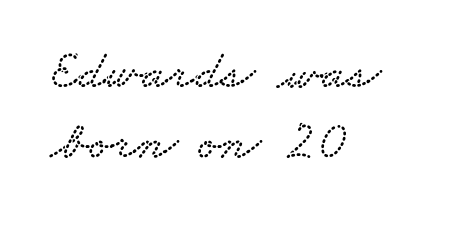
The image shows 54 px wide serif type; set left-aligned, normal line spacing (1.3x), normal letter spacing, not underlined; low stroke contrast and a small x-height.
